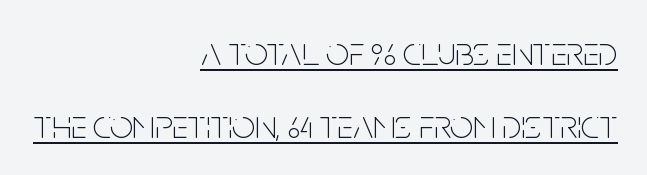
Q: Is the text bold? A: No.
Q: Is the text italic (slanted)? A: No, it is upright.
Q: Is the typeface a serif or a sans-serif typeface? A: Sans-serif.
Q: Is the text underlined? A: Yes.
Q: How is the paragraph aligned? A: Right-aligned.
Q: Is the spacing between letters normal or unusually wide? A: Normal.
Q: Width (condensed, normal, or wide)? A: Condensed.
Q: Stroke contrast? A: Low.
Q: x-height? A: Large.
Q: Monospaced? A: No.
